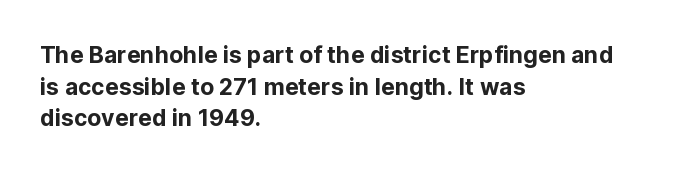
{"italic": "no", "underline": "no", "align": "left", "line_spacing": "normal", "line_spacing_ratio": 1.38, "letter_spacing": "normal", "letter_spacing_em": 0.0, "glyph_px": 23}
